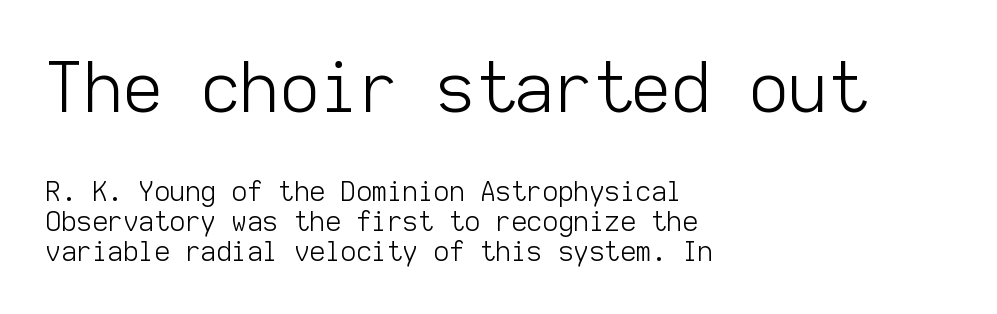
Q: Is the text bold? A: No.
Q: Is the text italic (slanted)? A: No, it is upright.
Q: Is the typeface a serif or a sans-serif typeface? A: Sans-serif.
Q: Is the text underlined? A: No.
Q: How is the paragraph aligned? A: Left-aligned.
Q: Is the spacing between letters normal or unusually wide? A: Normal.
Q: Is the spacing between lines tight, normal or loose? A: Tight.
Q: Which block of text is set in a larger size, the first (top) or the second (bottom)? A: The first (top) one.
Q: Width (condensed, normal, or wide)? A: Normal.
Q: Stroke contrast? A: Low.
Q: x-height? A: Medium.
Q: Monospaced? A: Yes.
